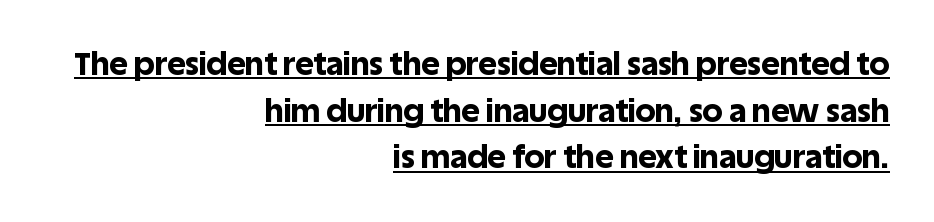
{"serif": "no", "italic": "no", "bold": "yes", "weight": "bold", "width": "normal", "x_height": "large", "monospaced": "no", "underline": "yes", "align": "right", "line_spacing": "normal", "line_spacing_ratio": 1.46, "letter_spacing": "normal", "letter_spacing_em": 0.0, "glyph_px": 32}
